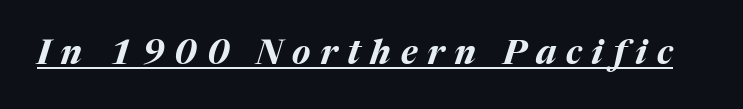
The image shows 34 px bold type, italic (leaning right); set unusually wide letter spacing (+0.29 em), underlined; medium stroke contrast and a medium x-height.
